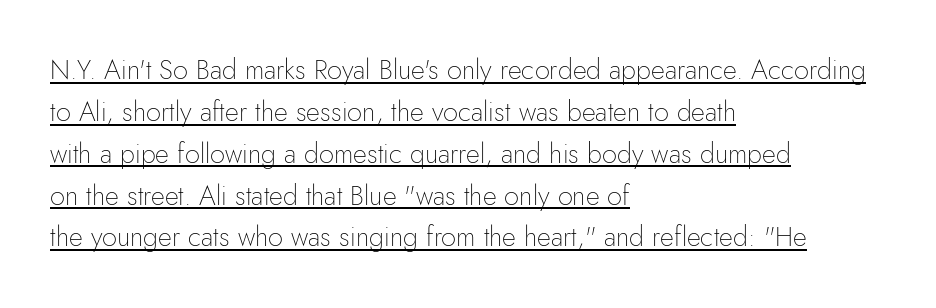
Quick note: not italic, upright. This sample uses plain, unmodified letter spacing. No extra ink here — the face is not bold. The words here are underlined.
